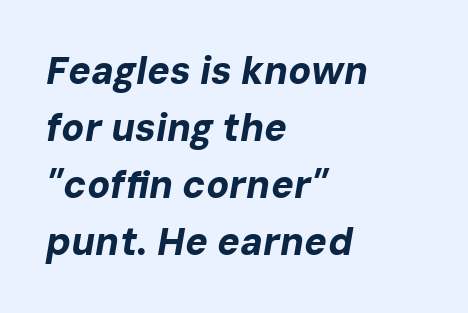
The image shows 38 px bold type, italic (leaning right); set left-aligned, normal line spacing (1.5x), normal letter spacing, not underlined; low stroke contrast and a medium x-height.
